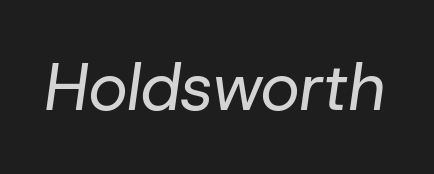
The image shows 66 px regular-weight type, italic (leaning right); set normal letter spacing, not underlined; low stroke contrast and a medium x-height.
